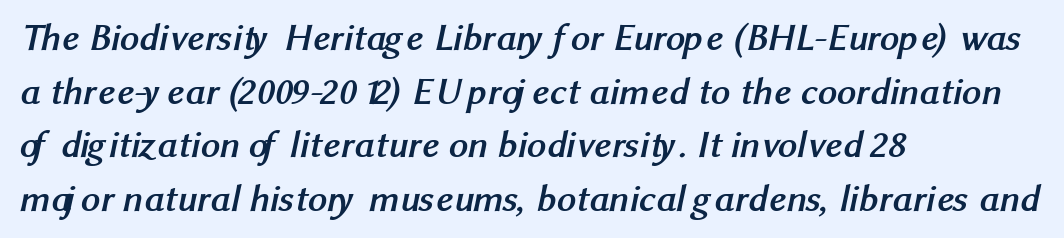
{"serif": "no", "bold": "yes", "weight": "semibold", "width": "normal", "stroke_contrast": "medium", "x_height": "medium", "monospaced": "no", "underline": "no", "align": "left", "line_spacing": "normal", "line_spacing_ratio": 1.41, "letter_spacing": "normal", "letter_spacing_em": 0.0, "glyph_px": 38}
